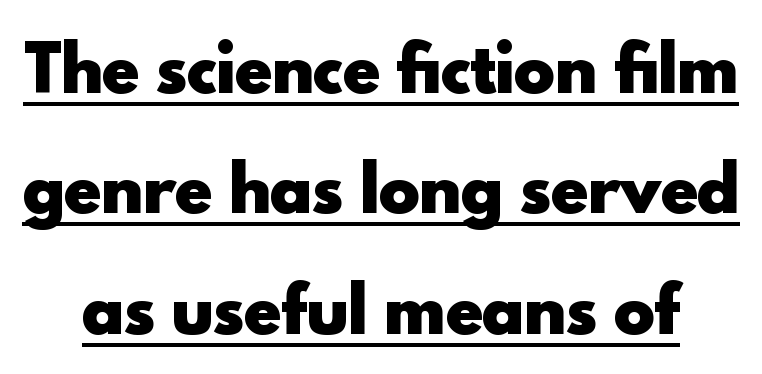
{"serif": "no", "italic": "no", "bold": "yes", "weight": "heavy", "width": "normal", "x_height": "small", "monospaced": "no", "underline": "yes", "line_spacing": "loose", "line_spacing_ratio": 1.94, "letter_spacing": "normal", "letter_spacing_em": 0.0, "glyph_px": 62}
